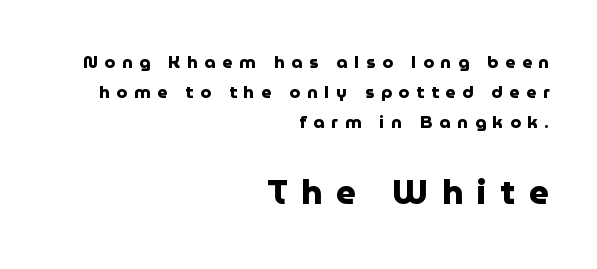
Q: Is the text bold? A: Yes.
Q: Is the text italic (slanted)? A: No, it is upright.
Q: Is the typeface a serif or a sans-serif typeface? A: Sans-serif.
Q: Is the text underlined? A: No.
Q: How is the paragraph aligned? A: Right-aligned.
Q: Is the spacing between letters normal or unusually wide? A: Unusually wide.
Q: Which block of text is set in a larger size, the first (top) or the second (bottom)? A: The second (bottom) one.
Q: Width (condensed, normal, or wide)? A: Normal.
Q: Stroke contrast? A: Low.
Q: x-height? A: Medium.
Q: Monospaced? A: No.
